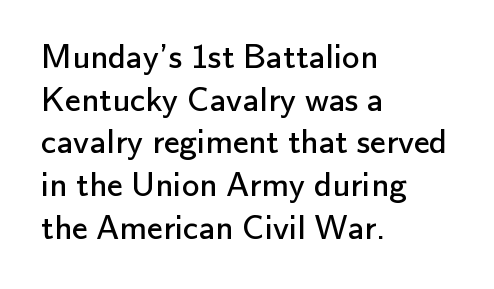
{"serif": "no", "italic": "no", "bold": "no", "weight": "regular", "width": "normal", "stroke_contrast": "low", "x_height": "small", "monospaced": "no", "underline": "no", "align": "left", "line_spacing_ratio": 1.22, "letter_spacing": "normal", "letter_spacing_em": 0.0, "glyph_px": 35}
